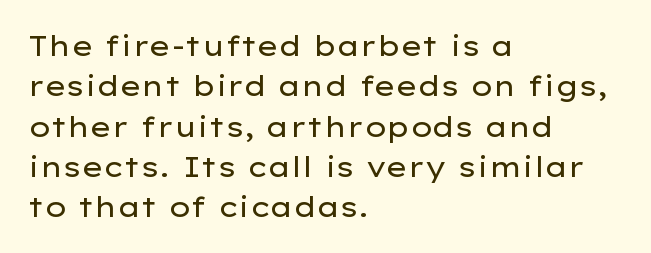
The image shows 28 px regular-weight, wide sans-serif type, upright; set left-aligned, normal line spacing (1.44x), normal letter spacing, not underlined; low stroke contrast and a medium x-height.
